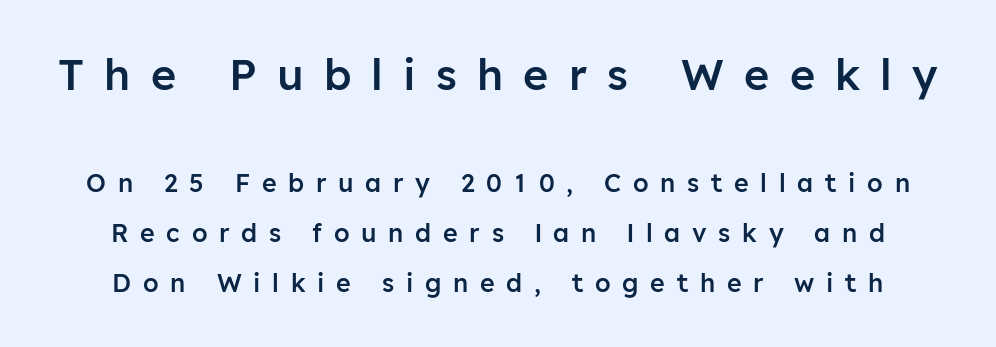
Q: Is the text bold? A: Semi-bold.
Q: Is the text italic (slanted)? A: No, it is upright.
Q: Is the typeface a serif or a sans-serif typeface? A: Sans-serif.
Q: Is the text underlined? A: No.
Q: Is the spacing between letters normal or unusually wide? A: Unusually wide.
Q: Is the spacing between lines tight, normal or loose? A: Loose.
Q: Which block of text is set in a larger size, the first (top) or the second (bottom)? A: The first (top) one.
Q: Width (condensed, normal, or wide)? A: Normal.
Q: Stroke contrast? A: Low.
Q: x-height? A: Medium.
Q: Monospaced? A: No.
